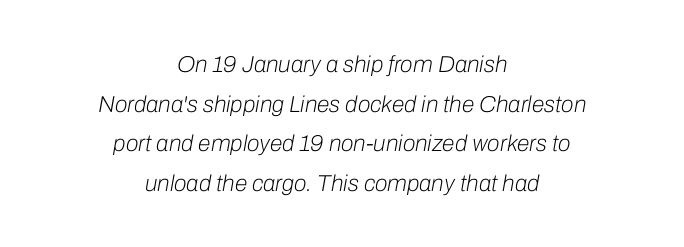
The image shows 23 px text type, italic (leaning right); set centered, line spacing 1.72x, normal letter spacing, not underlined.
